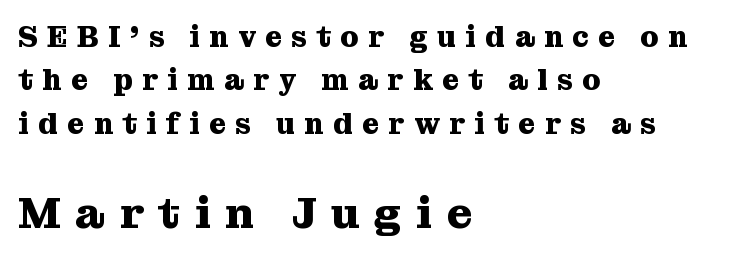
The image shows 44 px heavy serif type, upright; set left-aligned, normal line spacing (1.5x), unusually wide letter spacing (+0.33 em), not underlined; the second (bottom) block is 1.52x larger; medium stroke contrast and a medium x-height.
